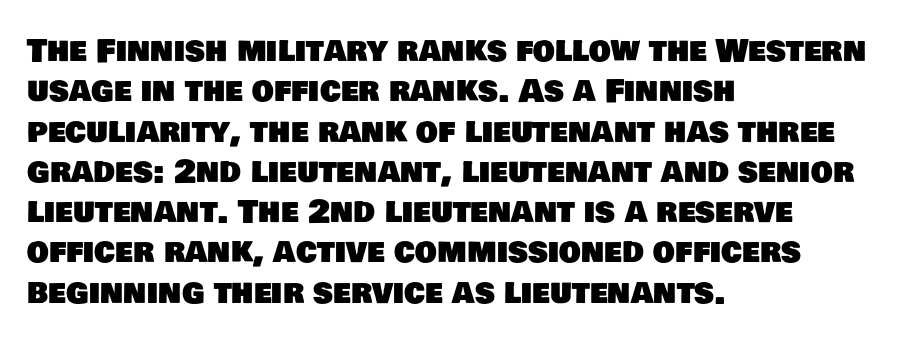
{"serif": "no", "width": "normal", "stroke_contrast": "low", "x_height": "large", "monospaced": "no", "underline": "no", "align": "left", "line_spacing": "normal", "line_spacing_ratio": 1.3, "letter_spacing": "normal", "letter_spacing_em": 0.0, "glyph_px": 31}
